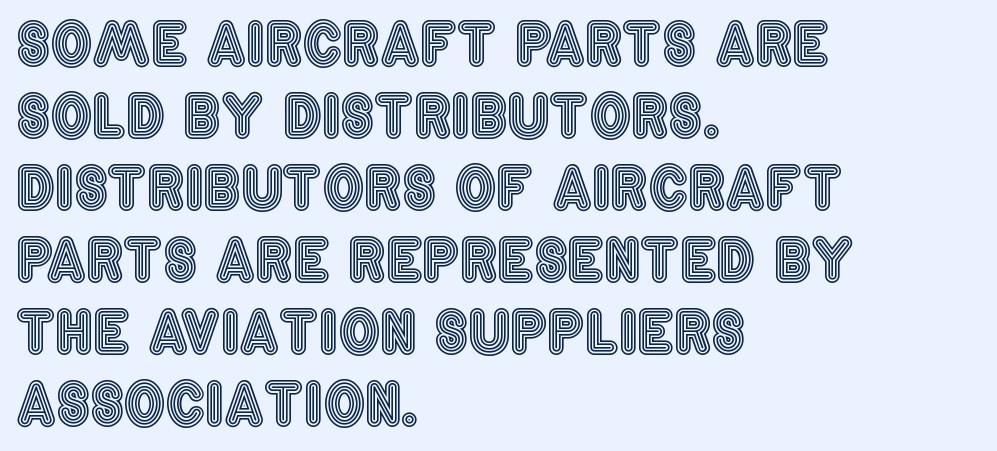
Proportional: the letters do not fall into vertical columns. Left-aligned paragraph, ragged on the right. Letter spacing: default. Anything drawn beneath the words? Only blank space.
